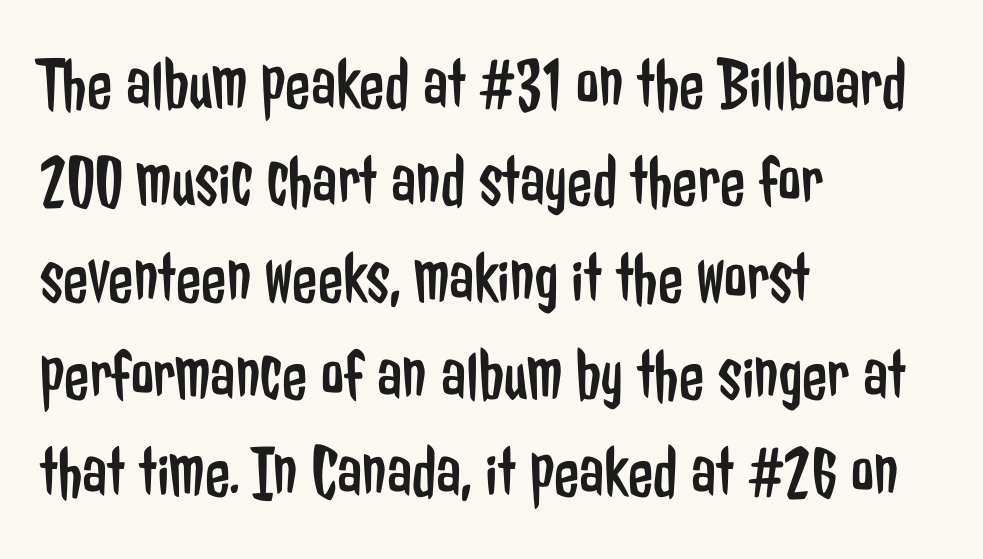
{"serif": "no", "italic": "no", "bold": "no", "weight": "regular", "width": "condensed", "stroke_contrast": "low", "x_height": "medium", "monospaced": "no", "underline": "no", "align": "left", "line_spacing": "normal", "line_spacing_ratio": 1.33, "letter_spacing": "normal", "letter_spacing_em": 0.0, "glyph_px": 73}
